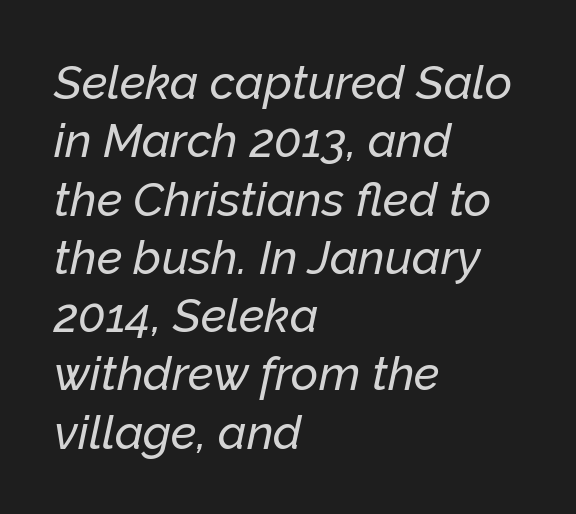
{"italic": "yes", "lean": "right", "slant_degrees": 12, "width": "normal", "stroke_contrast": "low", "x_height": "medium", "monospaced": "no", "underline": "no", "align": "left", "line_spacing_ratio": 1.24, "letter_spacing": "normal", "letter_spacing_em": 0.0, "glyph_px": 47}
